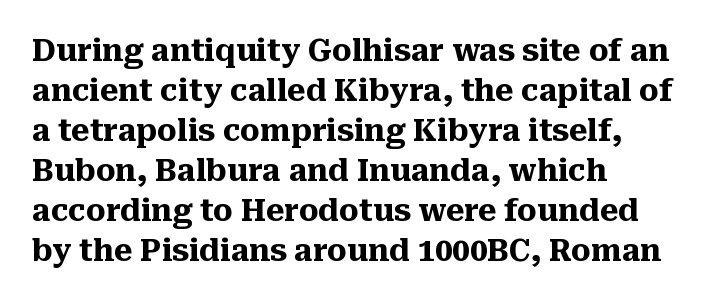
{"serif": "yes", "italic": "no", "bold": "yes", "weight": "heavy", "width": "normal", "stroke_contrast": "medium", "x_height": "medium", "monospaced": "no", "underline": "no", "align": "left", "line_spacing": "normal", "line_spacing_ratio": 1.29, "letter_spacing": "normal", "letter_spacing_em": 0.0, "glyph_px": 31}
